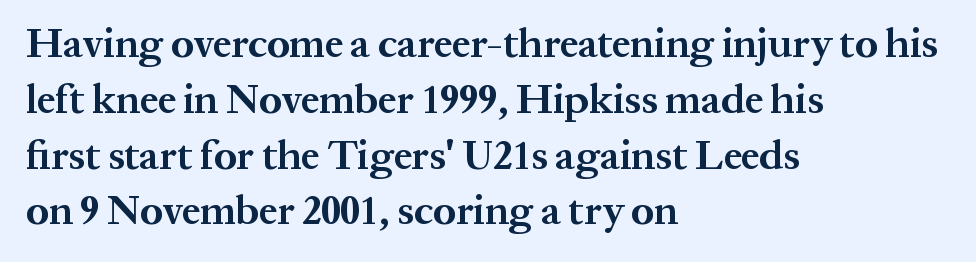
The image shows 41 px bold serif type, upright; set left-aligned, normal line spacing (1.36x), normal letter spacing, not underlined; medium stroke contrast and a medium x-height.
